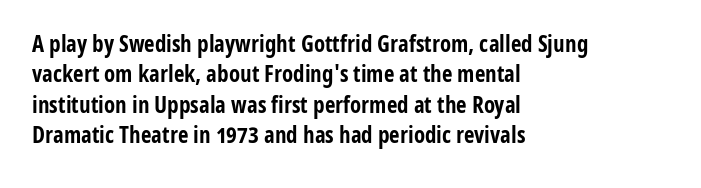
Each word holds together tightly as a unit, with standard inter-letter gaps. Typeset ragged right — the left edge is the straight one. Has an underline been added? It has not. The passage shown stacks its lines at a standard gap. A typesetter would mark this as roman, not italic. The passage shown is emphatically bold.
